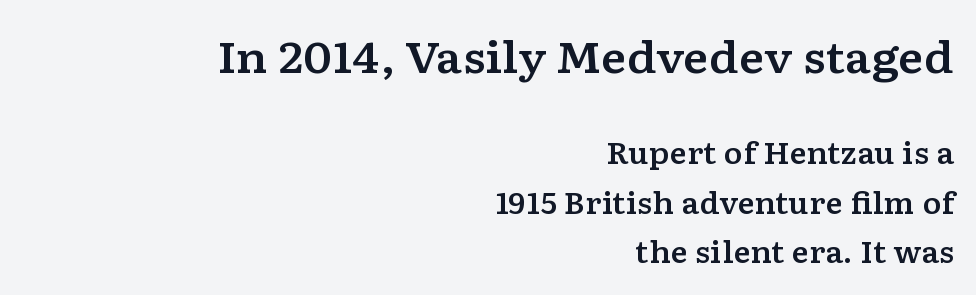
{"serif": "yes", "italic": "no", "width": "wide", "stroke_contrast": "low", "x_height": "medium", "monospaced": "no", "underline": "no", "align": "right", "line_spacing": "normal", "line_spacing_ratio": 1.7, "letter_spacing": "normal", "letter_spacing_em": 0.0, "larger_block": "first", "size_ratio": 1.48, "glyph_px": 43}
